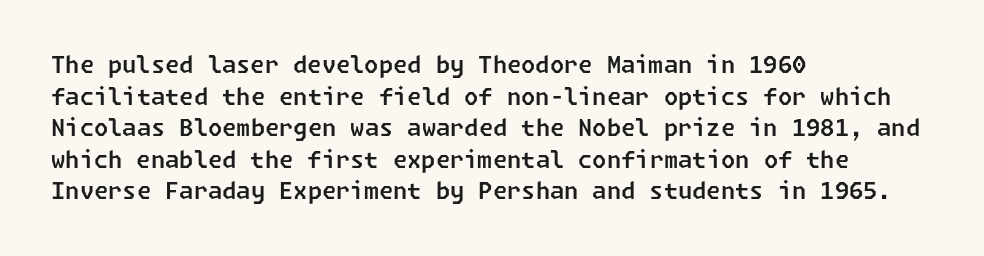
The image shows 23 px text type; set left-aligned, normal line spacing (1.37x), normal letter spacing, not underlined.
